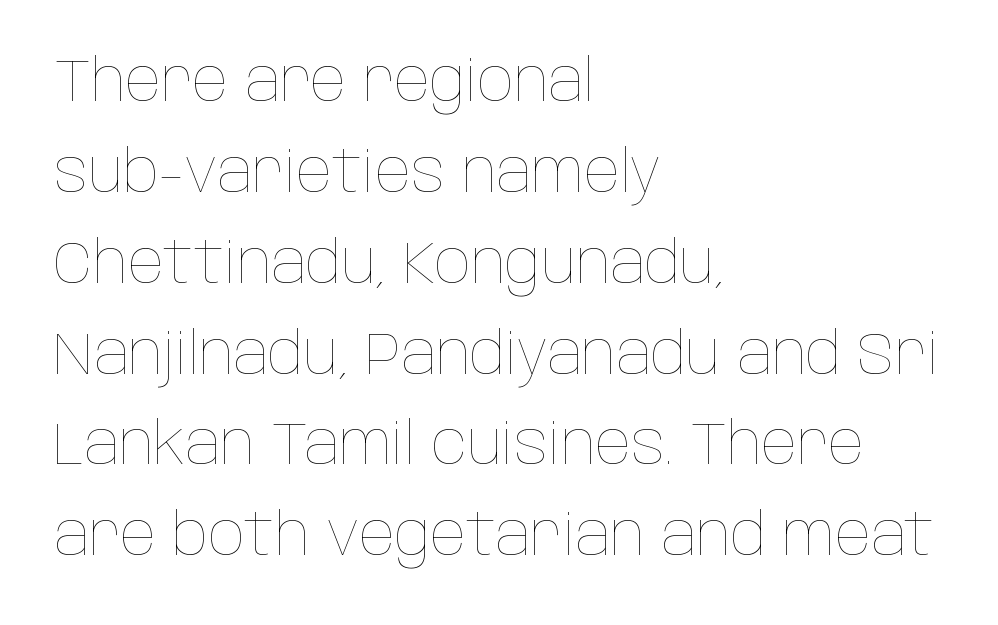
Think of a printed novel: that variable character pitch is what you see here. The designer left line spacing at the default. A light-to-regular cut is what we see here. Quick note: not italic, upright.
